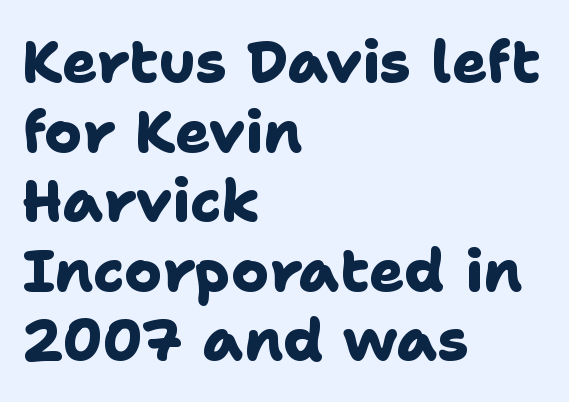
Q: Is the text bold? A: Yes.
Q: Is the typeface a serif or a sans-serif typeface? A: Sans-serif.
Q: Is the text underlined? A: No.
Q: How is the paragraph aligned? A: Left-aligned.
Q: Is the spacing between letters normal or unusually wide? A: Normal.
Q: Width (condensed, normal, or wide)? A: Normal.
Q: Stroke contrast? A: Low.
Q: x-height? A: Medium.
Q: Monospaced? A: No.
